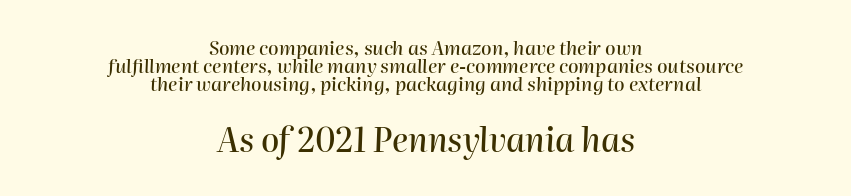
{"italic": "yes", "lean": "right", "slant_degrees": 2, "width": "normal", "stroke_contrast": "high", "x_height": "medium", "monospaced": "no", "underline": "no", "align": "center", "line_spacing": "tight", "line_spacing_ratio": 0.96, "letter_spacing": "normal", "letter_spacing_em": 0.0, "larger_block": "second", "size_ratio": 1.74, "glyph_px": 33}
